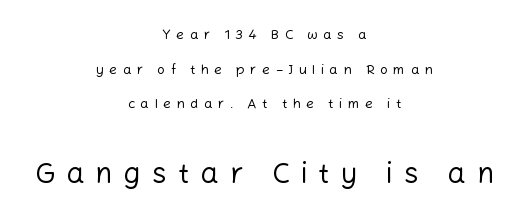
The image shows 29 px regular-weight sans-serif type, upright; set centered, loose line spacing (2.47x), unusually wide letter spacing (+0.38 em), not underlined; the second (bottom) block is 2.07x larger; low stroke contrast and a medium x-height.
